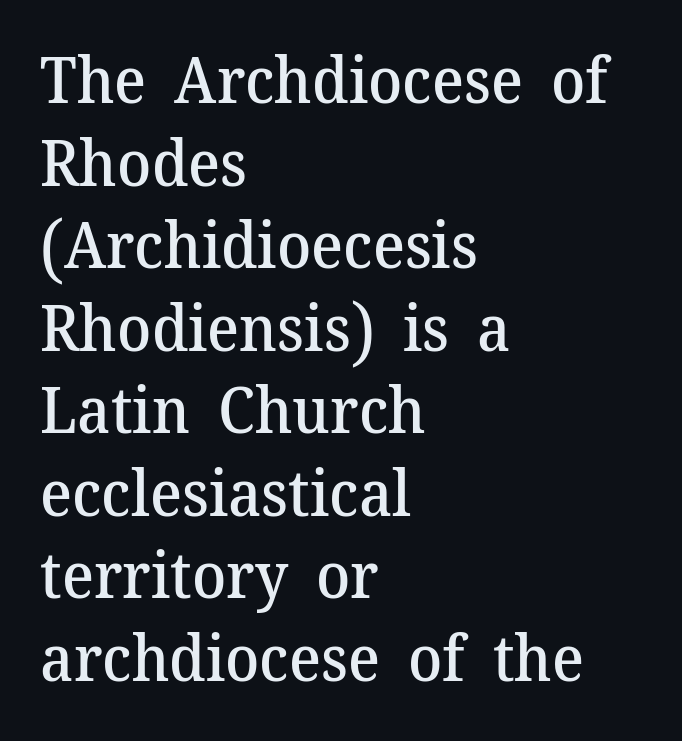
The passage shown stacks its lines at a standard gap. The passage shown is semibold, sitting just below true bold. The tracking reads as untouched default to a designer's eye. The passage shown is typeset with a serif family.
